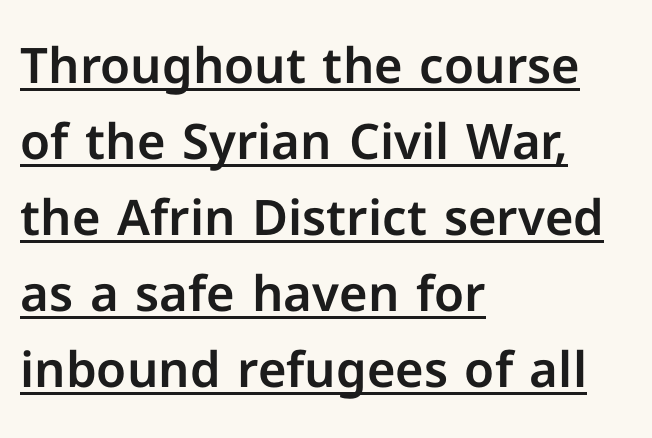
{"serif": "no", "italic": "no", "width": "normal", "stroke_contrast": "low", "x_height": "medium", "monospaced": "no", "underline": "yes", "align": "left", "line_spacing": "normal", "line_spacing_ratio": 1.55, "letter_spacing": "normal", "letter_spacing_em": 0.0, "glyph_px": 49}
